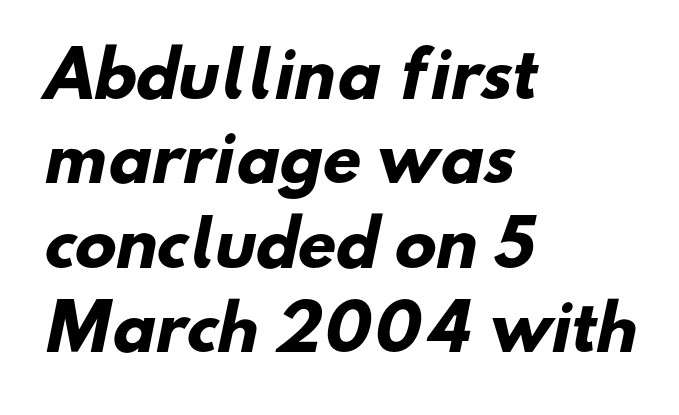
The image shows 62 px heavy sans-serif type; set left-aligned, normal line spacing (1.36x), normal letter spacing, not underlined; low stroke contrast and a small x-height.
